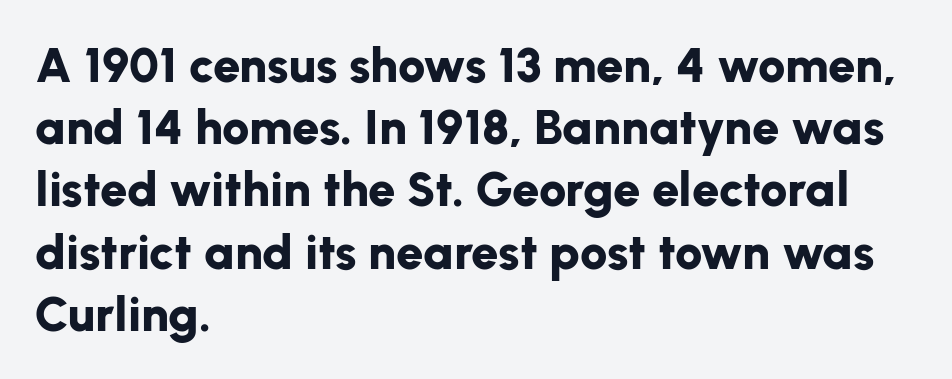
{"serif": "no", "italic": "no", "bold": "yes", "weight": "bold", "width": "normal", "stroke_contrast": "low", "x_height": "medium", "monospaced": "no", "underline": "no", "align": "left", "line_spacing": "normal", "line_spacing_ratio": 1.27, "letter_spacing": "normal", "letter_spacing_em": 0.0, "glyph_px": 49}
